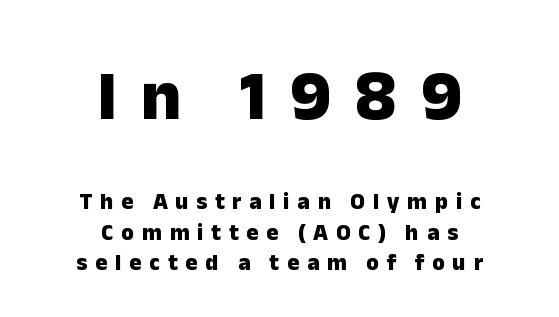
Q: Is the text bold? A: Yes.
Q: Is the text italic (slanted)? A: No, it is upright.
Q: Is the typeface a serif or a sans-serif typeface? A: Sans-serif.
Q: Is the text underlined? A: No.
Q: How is the paragraph aligned? A: Centered.
Q: Is the spacing between letters normal or unusually wide? A: Unusually wide.
Q: Is the spacing between lines tight, normal or loose? A: Normal.
Q: Which block of text is set in a larger size, the first (top) or the second (bottom)? A: The first (top) one.
Q: Width (condensed, normal, or wide)? A: Normal.
Q: Stroke contrast? A: Low.
Q: x-height? A: Medium.
Q: Monospaced? A: No.
